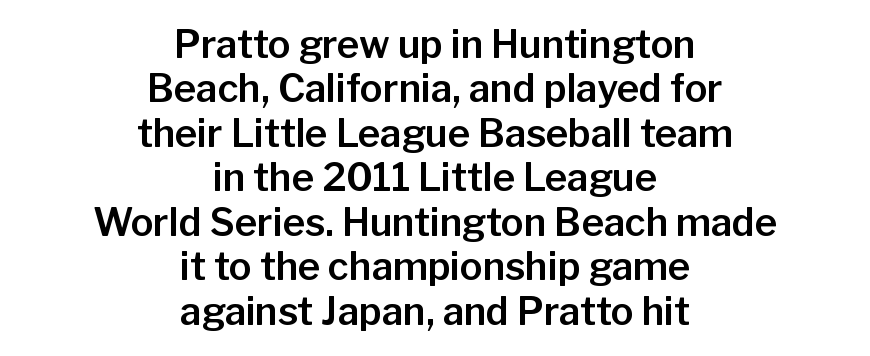
Q: Is the text italic (slanted)? A: No, it is upright.
Q: Is the typeface a serif or a sans-serif typeface? A: Sans-serif.
Q: Is the text underlined? A: No.
Q: How is the paragraph aligned? A: Centered.
Q: Is the spacing between letters normal or unusually wide? A: Normal.
Q: Width (condensed, normal, or wide)? A: Normal.
Q: Stroke contrast? A: Low.
Q: x-height? A: Medium.
Q: Monospaced? A: No.
